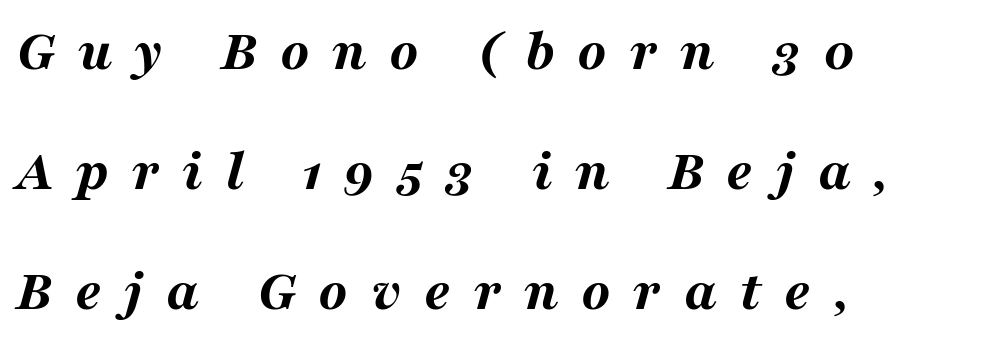
The image shows 59 px bold, wide type, italic (leaning right); set left-aligned, loose line spacing (2.03x), unusually wide letter spacing (+0.38 em), not underlined; medium stroke contrast and a medium x-height.
